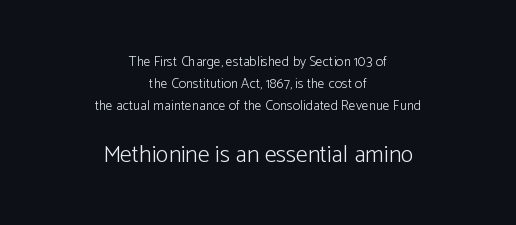
Horizontal alignment here is central, giving a formal, balanced look. Posture: straight, roman, zero tilt. Is there much room between lines? A standard amount, neither cramped nor airy. Scale increases going downward across the two blocks. Students, note that the glyphs here touch the page at normal intervals. Descender tails drop into unmarked territory.
